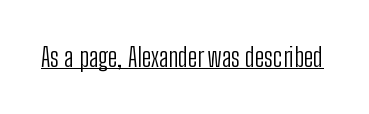
{"italic": "no", "bold": "no", "underline": "yes", "letter_spacing": "normal", "letter_spacing_em": 0.0, "glyph_px": 26}
